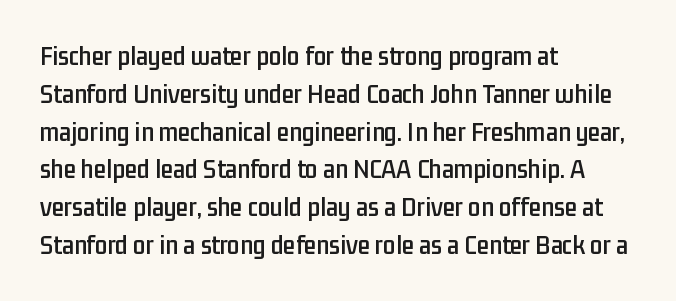
The image shows 28 px condensed sans-serif type, upright; set left-aligned, normal line spacing (1.35x), normal letter spacing, not underlined; low stroke contrast and a medium x-height.
